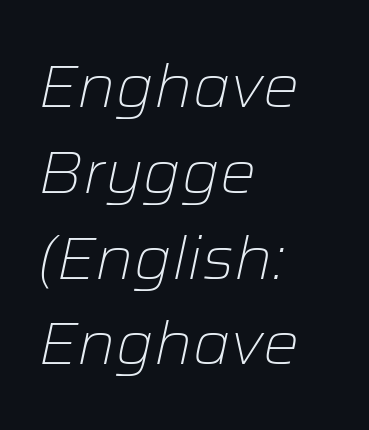
Compared with a typical body face, this is equally light or lighter still. The specimen reads as italic at a glance. Does the copy run flush right? No — it runs flush left. The rendering keeps characters at their native spacing. Here the designer chose a conventional face with non-uniform glyph widths.
